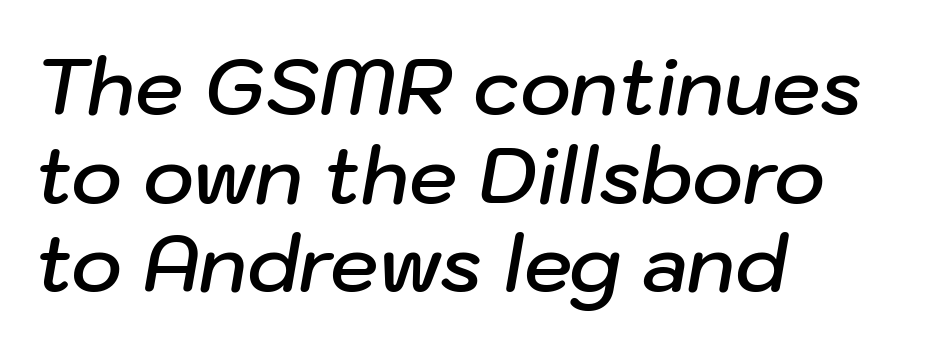
{"italic": "yes", "lean": "right", "slant_degrees": 10, "bold": "semi", "weight": "semibold", "width": "normal", "stroke_contrast": "low", "x_height": "medium", "monospaced": "no", "underline": "no", "align": "left", "line_spacing": "tight", "line_spacing_ratio": 1.15, "letter_spacing": "normal", "letter_spacing_em": 0.0, "glyph_px": 77}
